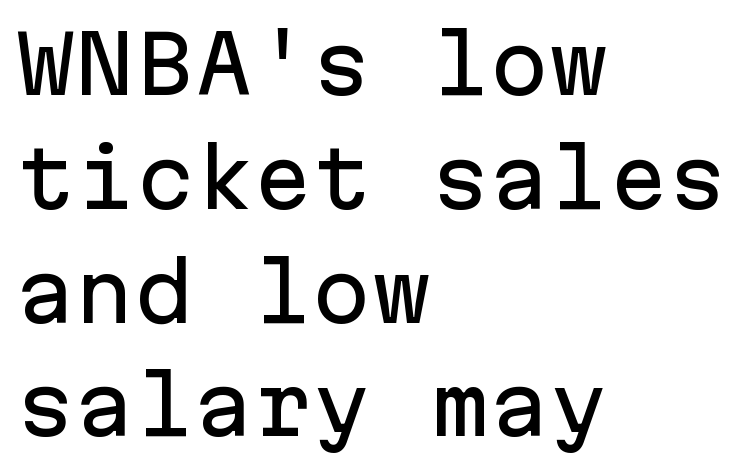
Q: Is the text italic (slanted)? A: No, it is upright.
Q: Is the typeface a serif or a sans-serif typeface? A: Sans-serif.
Q: Is the text underlined? A: No.
Q: How is the paragraph aligned? A: Left-aligned.
Q: Is the spacing between letters normal or unusually wide? A: Normal.
Q: Is the spacing between lines tight, normal or loose? A: Normal.
Q: Width (condensed, normal, or wide)? A: Normal.
Q: Stroke contrast? A: Low.
Q: x-height? A: Medium.
Q: Monospaced? A: Yes.
